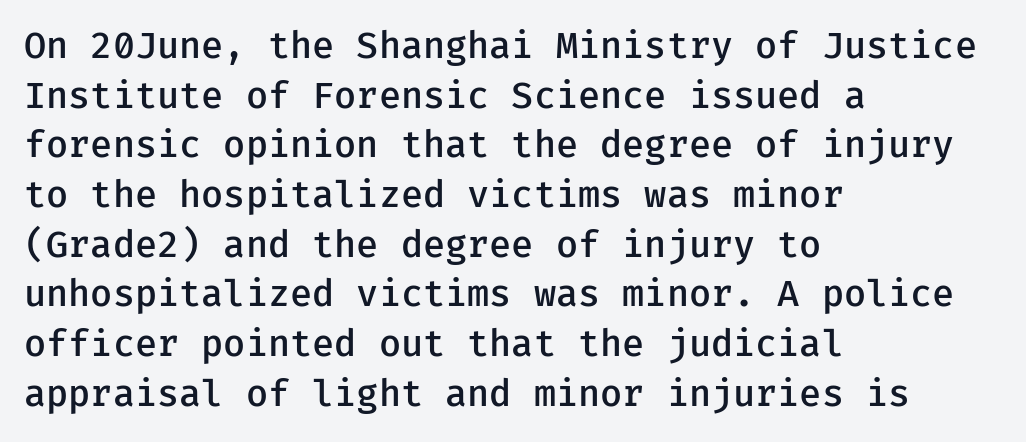
On the weight axis this lands at semibold, roughly 600. Is this a fixed-width face? Yes — each glyph sits in an identical cell. Tall strokes in this sample are plumb rather than angled. This sample uses a sans-serif face. The lines in this sample share a left origin and differ only in where they stop.
